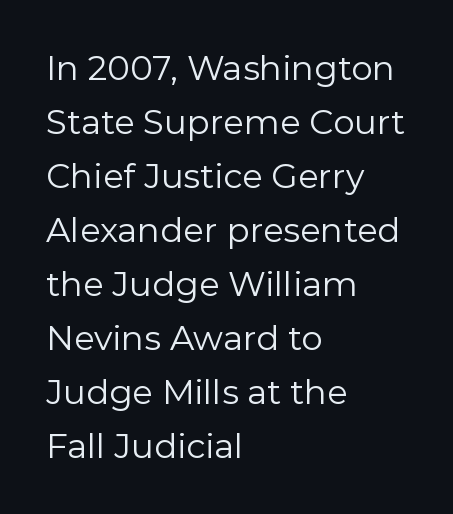
Q: Is the text bold? A: No.
Q: Is the text italic (slanted)? A: No, it is upright.
Q: Is the typeface a serif or a sans-serif typeface? A: Sans-serif.
Q: Is the text underlined? A: No.
Q: How is the paragraph aligned? A: Left-aligned.
Q: Is the spacing between letters normal or unusually wide? A: Normal.
Q: Is the spacing between lines tight, normal or loose? A: Normal.
Q: Width (condensed, normal, or wide)? A: Normal.
Q: Stroke contrast? A: Low.
Q: x-height? A: Medium.
Q: Monospaced? A: No.
